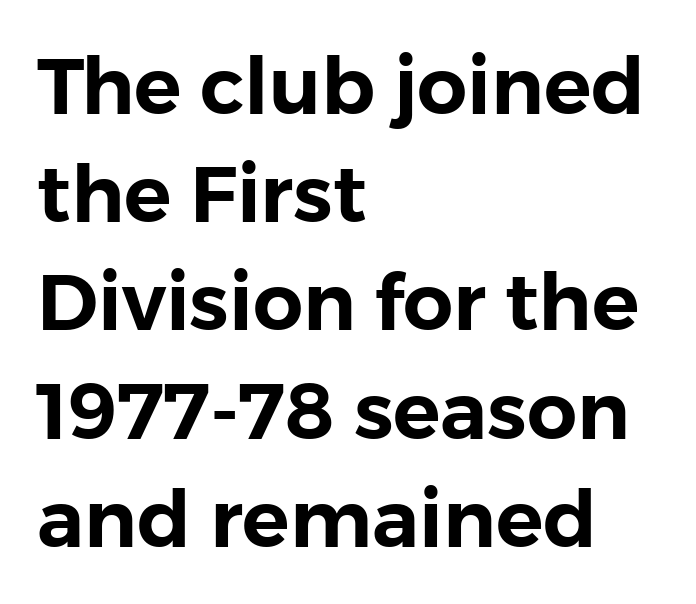
Q: Is the text italic (slanted)? A: No, it is upright.
Q: Is the typeface a serif or a sans-serif typeface? A: Sans-serif.
Q: Is the text underlined? A: No.
Q: How is the paragraph aligned? A: Left-aligned.
Q: Is the spacing between letters normal or unusually wide? A: Normal.
Q: Is the spacing between lines tight, normal or loose? A: Normal.
Q: Width (condensed, normal, or wide)? A: Normal.
Q: Stroke contrast? A: Low.
Q: x-height? A: Medium.
Q: Monospaced? A: No.
